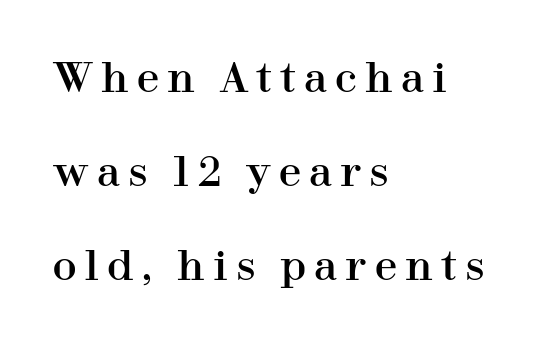
Spacing verdict: proportional, widths tailored to each character. Each letter's strokes conclude with small projecting serifs. Layout note: lines flush left. When letters stand straight like this, we call the style roman or upright. The passage shown has open, widely tracked lettering throughout.
